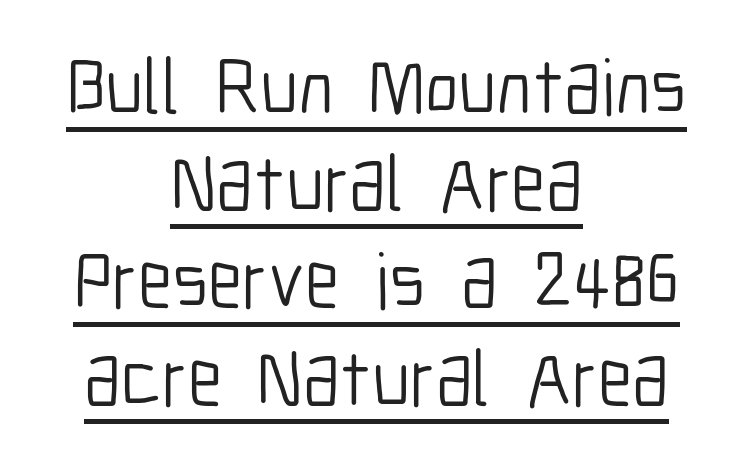
A roman cut, with each character standing at attention. This sample carries an underscore along the baseline area. Font category for this specimen: sans-serif. A light-to-regular cut is what we see here. Horizontal alignment here is central, giving a formal, balanced look. The letters sit at their default tracking, neither squeezed nor spread.
